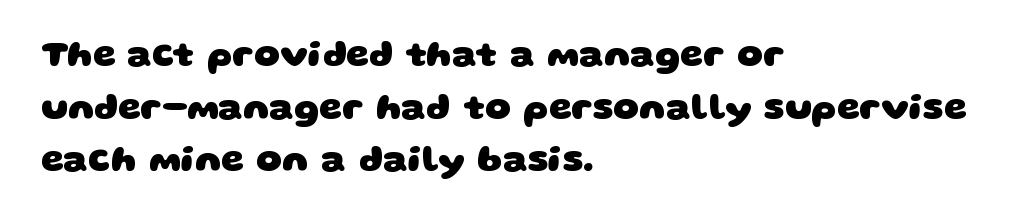
The image shows 36 px heavy, wide sans-serif type; set left-aligned, normal line spacing (1.46x), normal letter spacing, not underlined; low stroke contrast and a large x-height.
